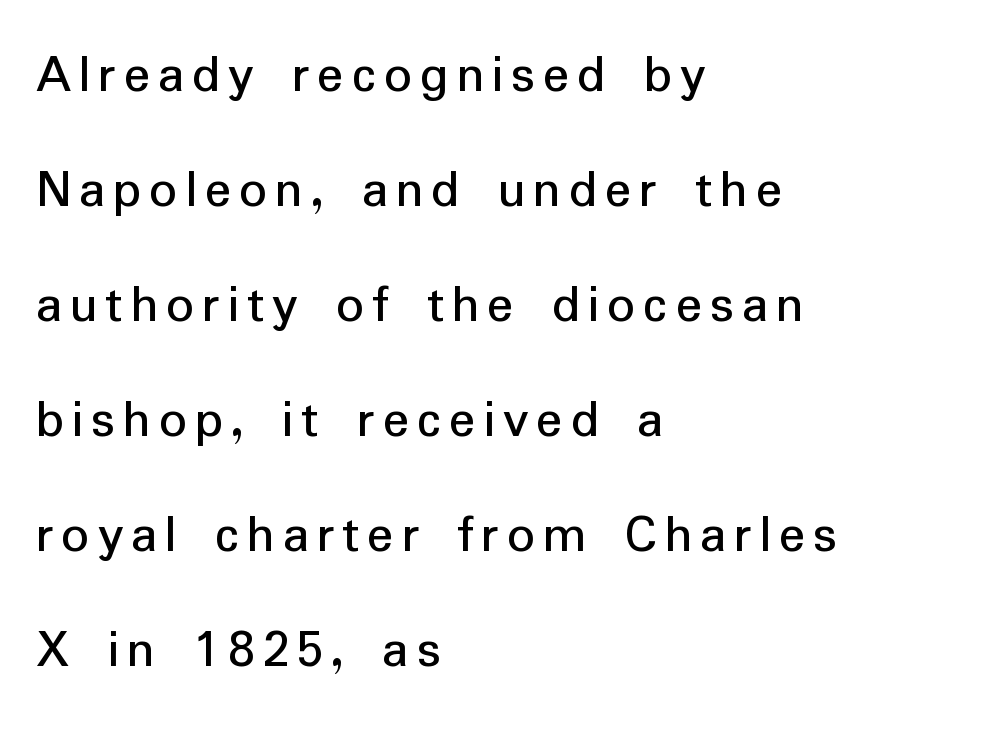
{"serif": "no", "italic": "no", "width": "normal", "stroke_contrast": "low", "x_height": "medium", "monospaced": "no", "underline": "no", "align": "left", "line_spacing": "loose", "line_spacing_ratio": 2.09, "glyph_px": 55}
